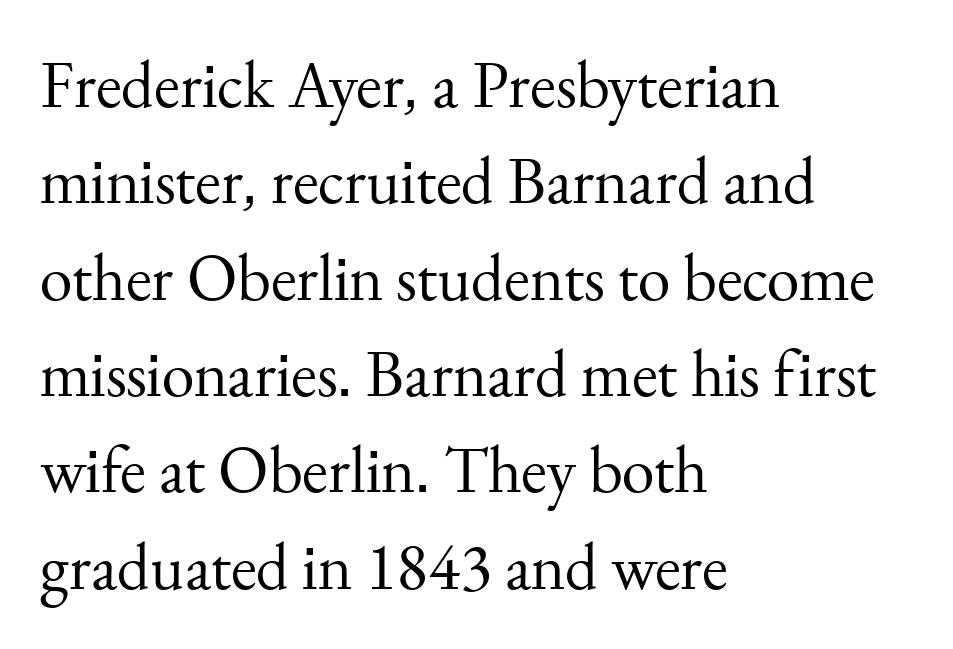
{"serif": "yes", "italic": "no", "bold": "no", "weight": "regular", "width": "normal", "stroke_contrast": "medium", "x_height": "small", "monospaced": "no", "underline": "no", "align": "left", "line_spacing": "normal", "line_spacing_ratio": 1.46, "letter_spacing": "normal", "letter_spacing_em": 0.0, "glyph_px": 66}
